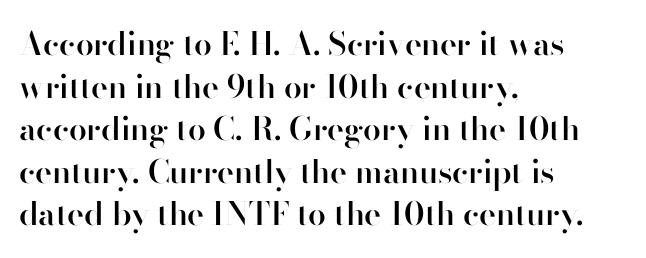
The block of text has a typical density, with ordinary space between rows. The face used here is proportionally spaced, like ordinary book or web type. Look at the bottom of the vertical strokes: they stop flat, with no serifs. A semibold gives these letters moderate extra thickness, short of bold. Tall strokes in this sample are plumb rather than angled. Just letters on the line, the space beneath them empty.
